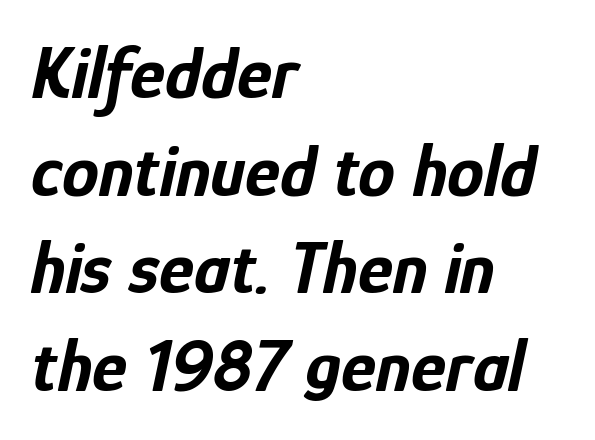
The image shows 74 px bold, condensed type, italic (leaning right); set left-aligned, normal line spacing (1.32x), normal letter spacing, not underlined; low stroke contrast and a medium x-height.
